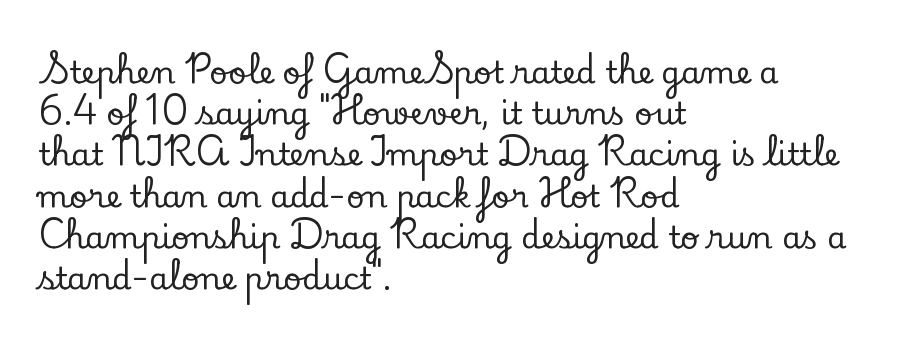
The passage is arranged the way most books set body copy — flush left. Check where the strokes stop: tiny serifs finish them off. Regular leading. Italic: no, the glyphs are upright roman. The passage shown has conventional tracking throughout. The gap between lines stays unmarked.
